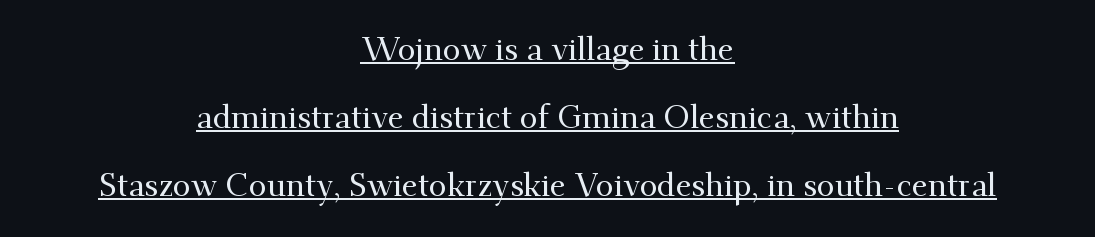
{"serif": "yes", "italic": "no", "width": "normal", "stroke_contrast": "medium", "x_height": "small", "monospaced": "no", "underline": "yes", "align": "center", "line_spacing": "loose", "line_spacing_ratio": 2.13, "letter_spacing": "normal", "letter_spacing_em": 0.0, "glyph_px": 32}
